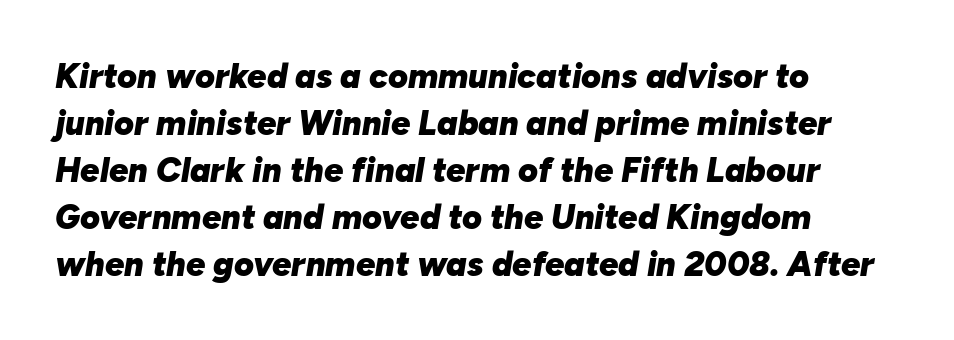
Q: Is the text bold? A: Yes.
Q: Is the text italic (slanted)? A: Yes, it leans right by about 10 degrees.
Q: Is the text underlined? A: No.
Q: How is the paragraph aligned? A: Left-aligned.
Q: Is the spacing between letters normal or unusually wide? A: Normal.
Q: Is the spacing between lines tight, normal or loose? A: Normal.
Q: Width (condensed, normal, or wide)? A: Normal.
Q: Stroke contrast? A: Low.
Q: x-height? A: Medium.
Q: Monospaced? A: No.
